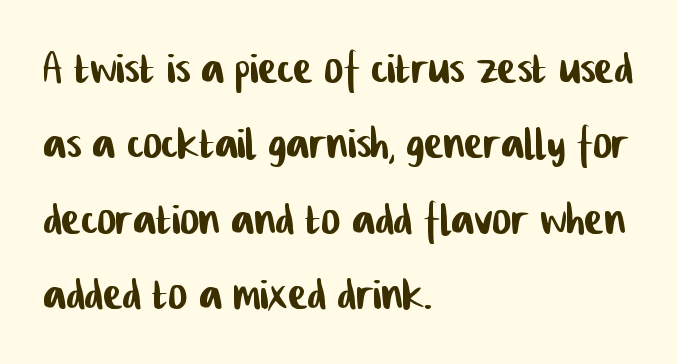
Rows of type keep a routine distance in the vertical direction. Nope, no serifs anywhere on these letters. Each row of text sits above clean, open space. Is the letter spacing exaggerated? No — it looks like the ordinary default. The passage is arranged the way most books set body copy — flush left.
